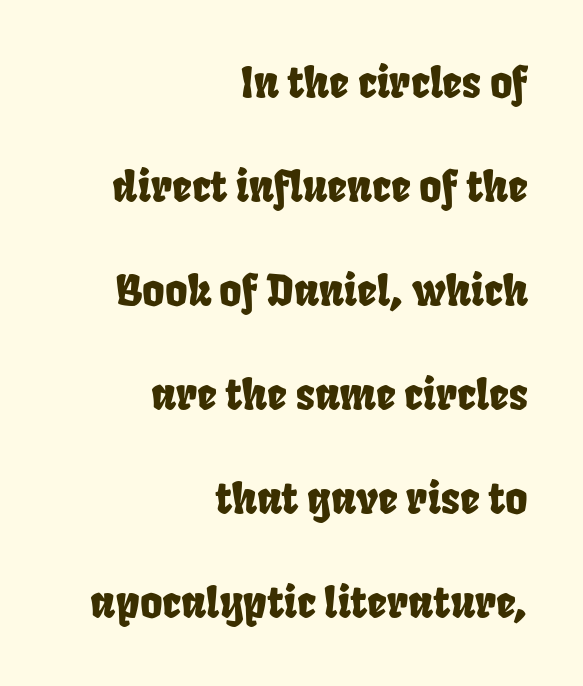
Q: Is the typeface a serif or a sans-serif typeface? A: Sans-serif.
Q: Is the text underlined? A: No.
Q: How is the paragraph aligned? A: Right-aligned.
Q: Is the spacing between letters normal or unusually wide? A: Normal.
Q: Is the spacing between lines tight, normal or loose? A: Loose.
Q: Width (condensed, normal, or wide)? A: Condensed.
Q: Stroke contrast? A: Low.
Q: x-height? A: Large.
Q: Monospaced? A: No.
